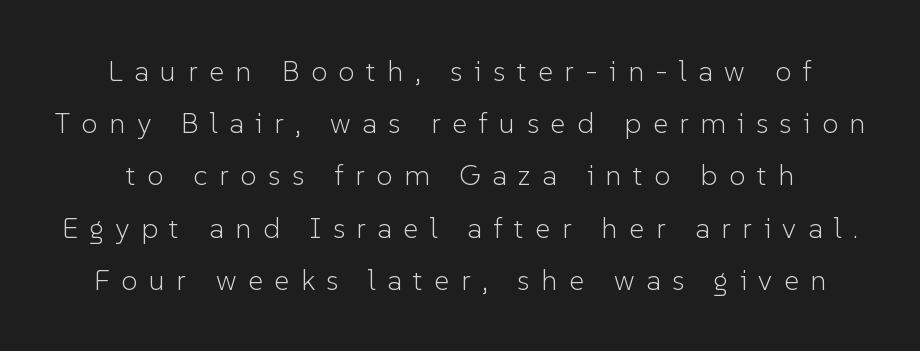
The image shows 29 px light sans-serif type, upright; set line spacing 1.8x, unusually wide letter spacing (+0.4 em), not underlined; low stroke contrast and a medium x-height.
